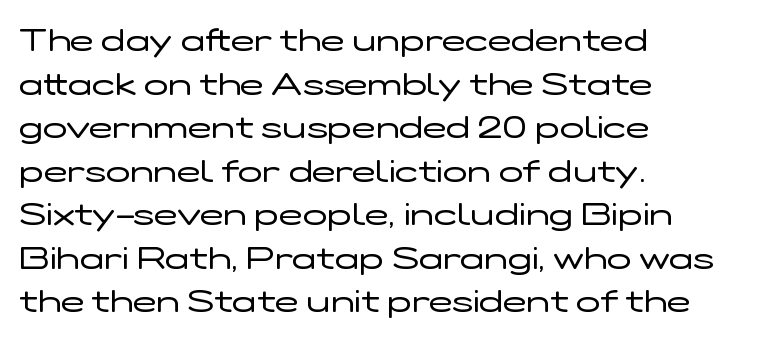
Short note: letters normally spaced. Weight: regular or lighter. The specimen reads as upright at a glance. This rendering employs a face without finishing strokes, i.e., a sans-serif. The passage shown stacks its lines at a standard gap.
